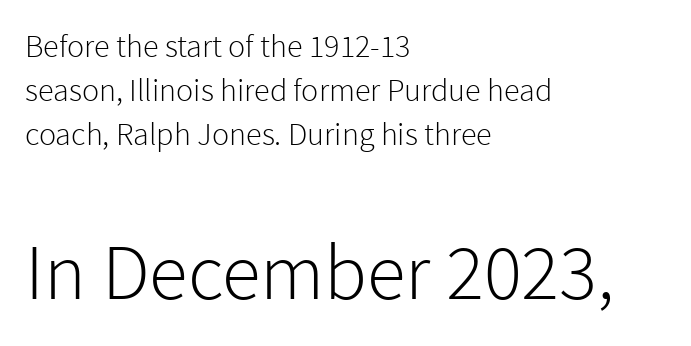
Q: Is the text bold? A: No.
Q: Is the text italic (slanted)? A: No, it is upright.
Q: Is the typeface a serif or a sans-serif typeface? A: Sans-serif.
Q: Is the text underlined? A: No.
Q: How is the paragraph aligned? A: Left-aligned.
Q: Is the spacing between letters normal or unusually wide? A: Normal.
Q: Is the spacing between lines tight, normal or loose? A: Normal.
Q: Which block of text is set in a larger size, the first (top) or the second (bottom)? A: The second (bottom) one.
Q: Width (condensed, normal, or wide)? A: Normal.
Q: x-height? A: Medium.
Q: Monospaced? A: No.
